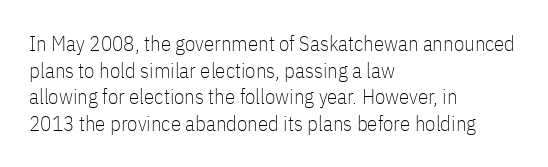
Q: Is the text bold? A: No.
Q: Is the text italic (slanted)? A: No, it is upright.
Q: Is the text underlined? A: No.
Q: How is the paragraph aligned? A: Left-aligned.
Q: Is the spacing between letters normal or unusually wide? A: Normal.
Q: Is the spacing between lines tight, normal or loose? A: Normal.
